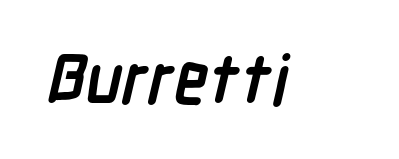
The image shows 68 px semibold, condensed sans-serif type; set normal letter spacing, not underlined; low stroke contrast and a medium x-height.
